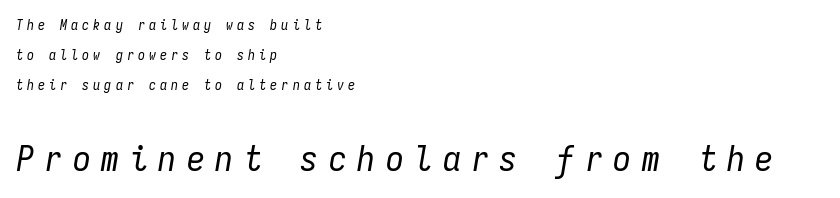
Q: Is the text bold? A: No.
Q: Is the text italic (slanted)? A: Yes, it leans right by about 9 degrees.
Q: Is the text underlined? A: No.
Q: How is the paragraph aligned? A: Left-aligned.
Q: Is the spacing between letters normal or unusually wide? A: Unusually wide.
Q: Is the spacing between lines tight, normal or loose? A: Loose.
Q: Which block of text is set in a larger size, the first (top) or the second (bottom)? A: The second (bottom) one.
Q: Width (condensed, normal, or wide)? A: Condensed.
Q: Stroke contrast? A: Low.
Q: x-height? A: Medium.
Q: Monospaced? A: Yes.
